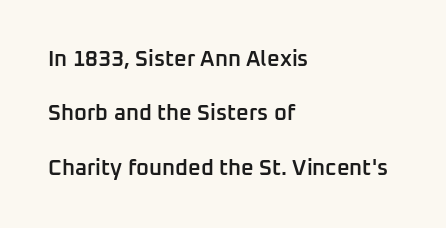
The string is rendered with underlining switched off. A somewhat darkened texture: the type is semibold rather than bold. The vertical gap from one line to the next is large. The type is set solid horizontally, with unmodified tracking. This is roman type, the default non-slanted kind. One-word summary of the alignment: left.
